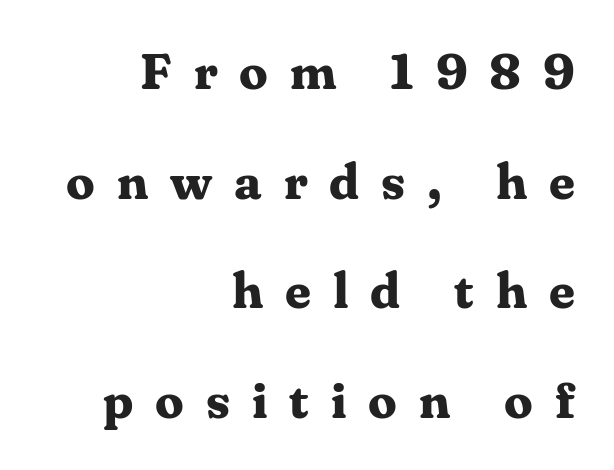
Q: Is the text bold? A: Yes.
Q: Is the text italic (slanted)? A: No, it is upright.
Q: Is the typeface a serif or a sans-serif typeface? A: Serif.
Q: Is the text underlined? A: No.
Q: How is the paragraph aligned? A: Right-aligned.
Q: Is the spacing between letters normal or unusually wide? A: Unusually wide.
Q: Is the spacing between lines tight, normal or loose? A: Loose.
Q: Width (condensed, normal, or wide)? A: Normal.
Q: Stroke contrast? A: Medium.
Q: x-height? A: Medium.
Q: Monospaced? A: No.
